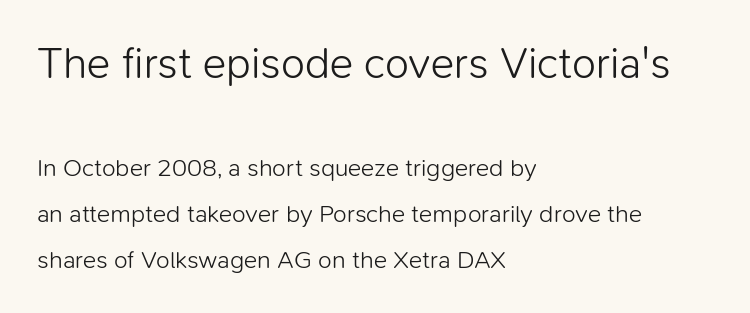
{"serif": "no", "italic": "no", "bold": "no", "weight": "light", "width": "normal", "stroke_contrast": "low", "x_height": "medium", "monospaced": "no", "underline": "no", "align": "left", "line_spacing_ratio": 1.84, "letter_spacing": "normal", "letter_spacing_em": 0.0, "larger_block": "first", "size_ratio": 1.76, "glyph_px": 44}
